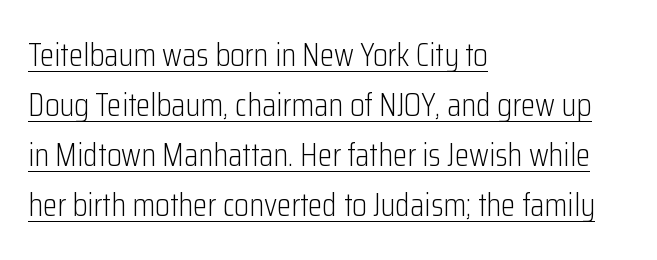
The rendering uses natural spacing where letterforms have individual widths. The face used here is rendered with its standard letterfit. Ordinary non-slanted type is in use. Are there feet on the stems? There aren't — it's a sans. Every row of glyphs begins at an identical x-position on the left.
